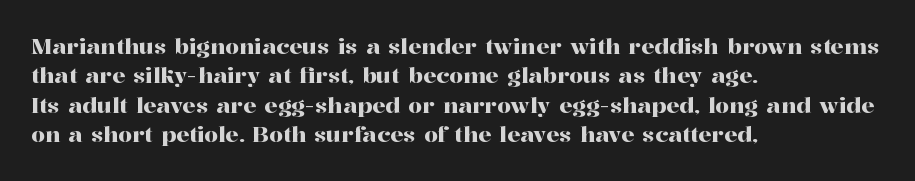
Q: Is the text italic (slanted)? A: No, it is upright.
Q: Is the text underlined? A: No.
Q: How is the paragraph aligned? A: Left-aligned.
Q: Is the spacing between letters normal or unusually wide? A: Normal.
Q: Is the spacing between lines tight, normal or loose? A: Normal.
